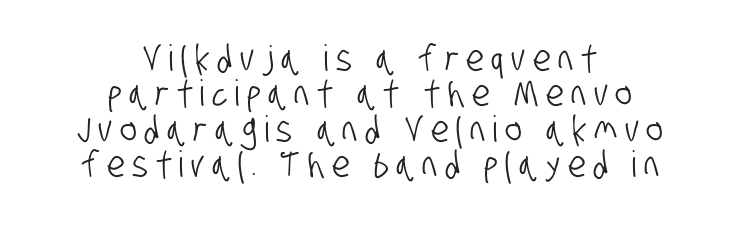
Q: Is the typeface a serif or a sans-serif typeface? A: Sans-serif.
Q: Is the text underlined? A: No.
Q: How is the paragraph aligned? A: Centered.
Q: Is the spacing between letters normal or unusually wide? A: Unusually wide.
Q: Is the spacing between lines tight, normal or loose? A: Tight.
Q: Width (condensed, normal, or wide)? A: Condensed.
Q: Stroke contrast? A: Low.
Q: x-height? A: Large.
Q: Monospaced? A: No.
